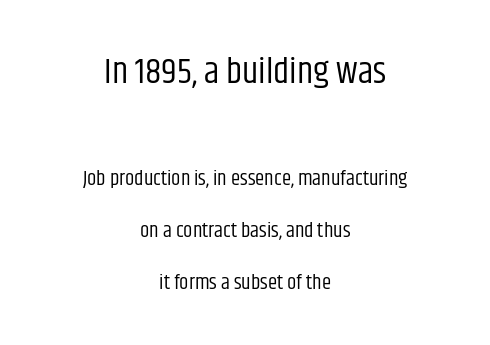
{"serif": "no", "italic": "no", "bold": "no", "weight": "regular", "width": "condensed", "stroke_contrast": "low", "x_height": "large", "monospaced": "no", "underline": "no", "align": "center", "line_spacing": "loose", "line_spacing_ratio": 2.46, "letter_spacing": "normal", "letter_spacing_em": 0.0, "larger_block": "first", "size_ratio": 1.71, "glyph_px": 36}
